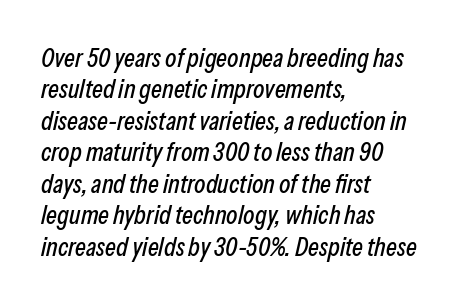
{"italic": "yes", "lean": "right", "slant_degrees": 13, "underline": "no", "align": "left", "line_spacing_ratio": 1.21, "letter_spacing": "normal", "letter_spacing_em": 0.0, "glyph_px": 26}
